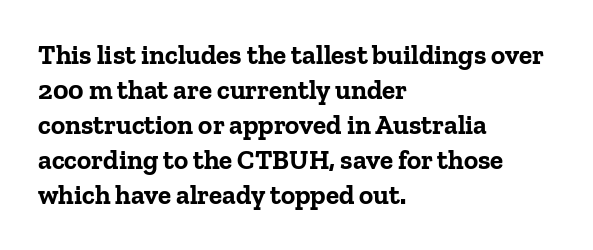
Q: Is the text bold? A: Yes.
Q: Is the text italic (slanted)? A: No, it is upright.
Q: Is the text underlined? A: No.
Q: How is the paragraph aligned? A: Left-aligned.
Q: Is the spacing between letters normal or unusually wide? A: Normal.
Q: Is the spacing between lines tight, normal or loose? A: Normal.
